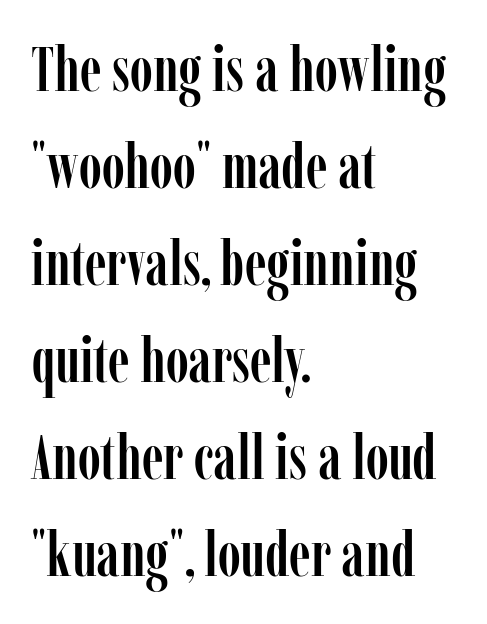
{"serif": "yes", "italic": "no", "width": "condensed", "stroke_contrast": "low", "x_height": "medium", "monospaced": "no", "underline": "no", "align": "left", "line_spacing": "normal", "line_spacing_ratio": 1.54, "letter_spacing": "normal", "letter_spacing_em": 0.0, "glyph_px": 63}
